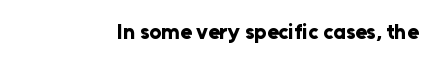
Q: Is the text bold? A: Yes.
Q: Is the text italic (slanted)? A: No, it is upright.
Q: Is the text underlined? A: No.
Q: Is the spacing between letters normal or unusually wide? A: Normal.
